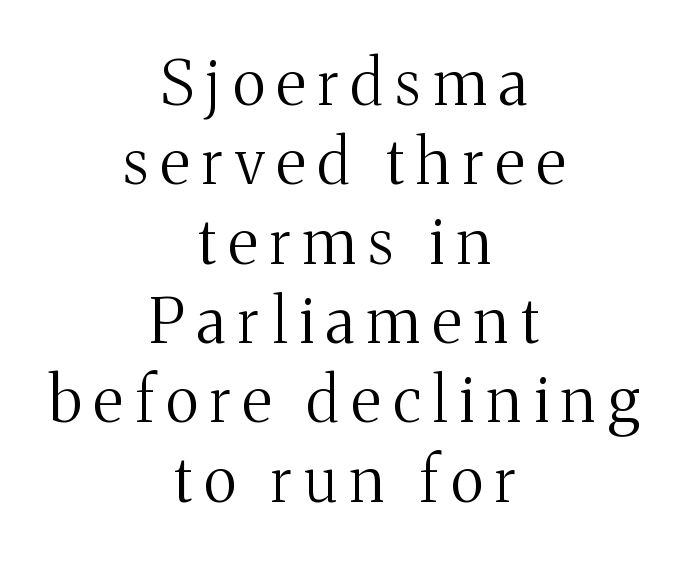
The passage shown is typed in a proportional face where columns would drift. The letterforms sit at book weight or below. Vertical spacing — default. You could only call the tracking loose — the letters float apart. Type without underlining. Neither beginnings nor endings align; midpoints do.
